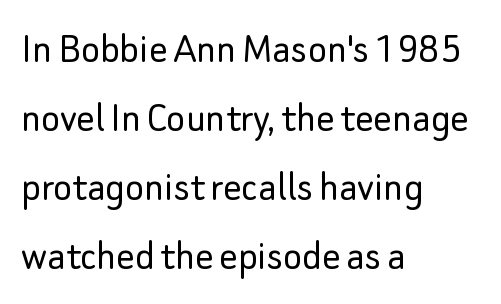
The image shows 45 px light sans-serif type, upright; set left-aligned, normal line spacing (1.53x), normal letter spacing, not underlined; low stroke contrast and a small x-height.
